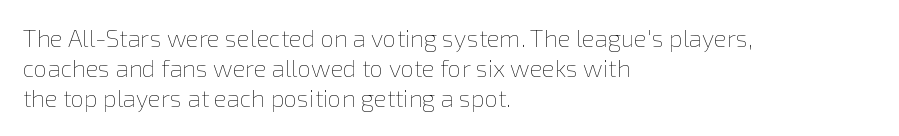
Honestly, there is no underline to notice here at all. The font's upright variant was chosen for this text. Horizontally, the lines are justified to the leading edge only. Bold? No — there's no thickening of the strokes.
